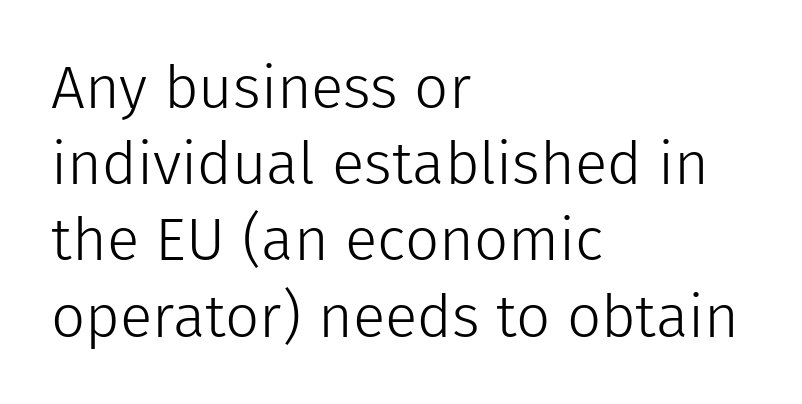
Q: Is the text bold? A: No.
Q: Is the text italic (slanted)? A: No, it is upright.
Q: Is the typeface a serif or a sans-serif typeface? A: Sans-serif.
Q: Is the text underlined? A: No.
Q: How is the paragraph aligned? A: Left-aligned.
Q: Is the spacing between letters normal or unusually wide? A: Normal.
Q: Is the spacing between lines tight, normal or loose? A: Normal.
Q: Width (condensed, normal, or wide)? A: Normal.
Q: Stroke contrast? A: Low.
Q: x-height? A: Medium.
Q: Monospaced? A: No.
